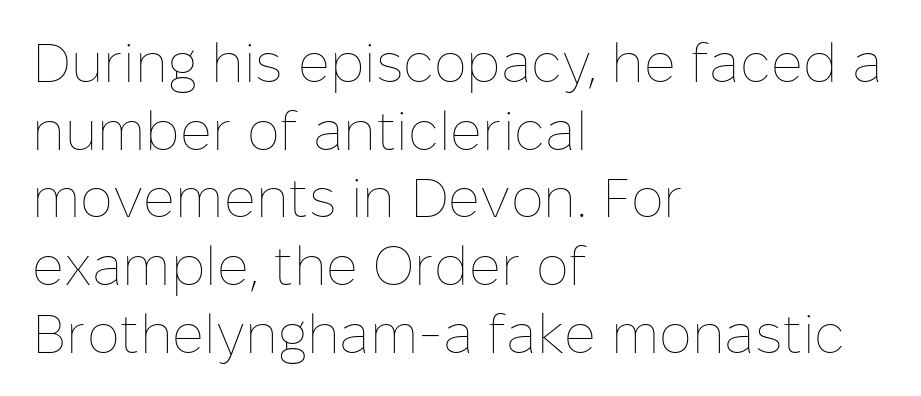
Do the characters align in a grid? No, the font is proportional. Ink coverage per letter is moderate at most. The strip under each line holds only bare page. Does the lettering tilt? It doesn't — this is upright. Short and long lines alike share a common starting point at left.
